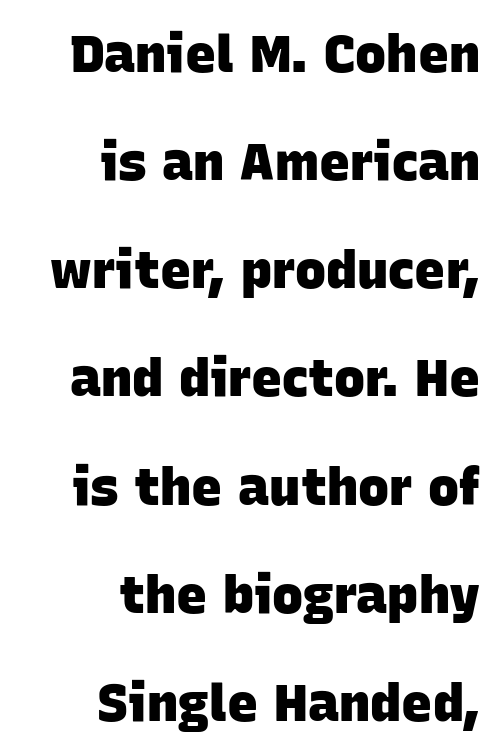
The image shows 52 px heavy sans-serif type; set right-aligned, loose line spacing (2.08x), normal letter spacing, not underlined; low stroke contrast and a large x-height.
